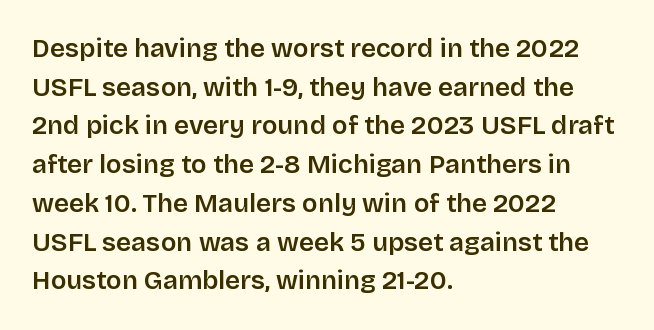
The image shows 26 px text type, upright; set left-aligned, normal line spacing (1.49x), normal letter spacing, not underlined.
